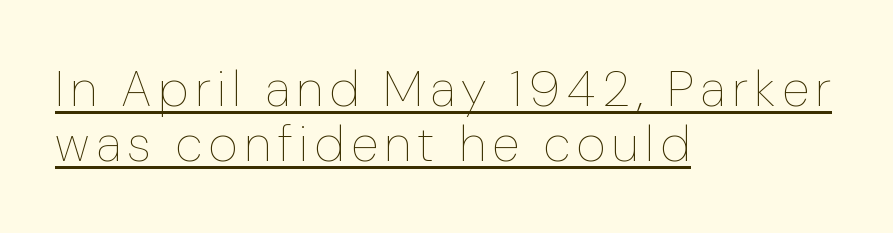
The image shows 51 px thin type, upright; set left-aligned, tight line spacing (1.08x), underlined; low stroke contrast and a medium x-height.
